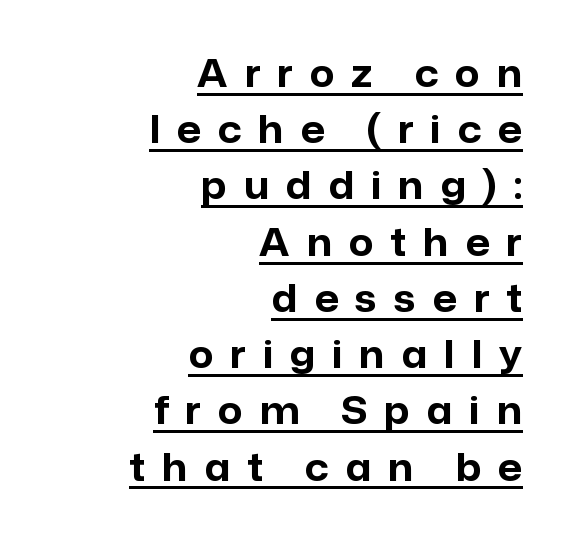
The image shows 38 px bold sans-serif type, upright; set right-aligned, normal line spacing (1.48x), unusually wide letter spacing (+0.45 em), underlined; low stroke contrast and a medium x-height.
